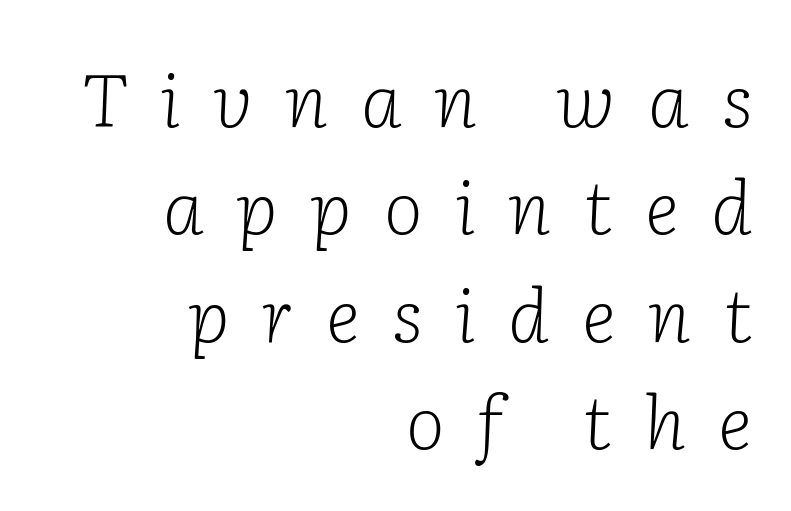
Looks like regular typesetting: each glyph gets only the width it needs. Caption: expanded tracking, letters set apart. The strip under each line holds only bare page. Caption: multi-line text, flush right, ragged left. Characters are canted at an angle relative to the baseline's perpendicular. No heavy texture on the line: the type isn't bold.
